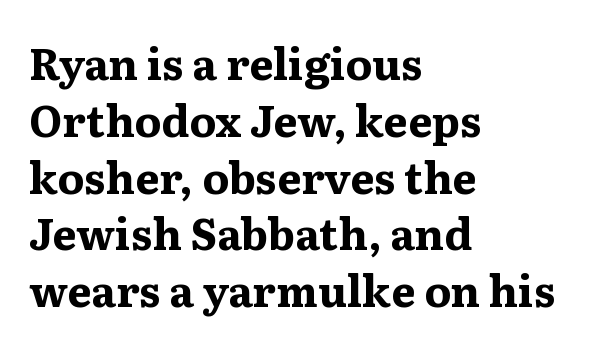
Q: Is the text bold? A: Yes.
Q: Is the text italic (slanted)? A: No, it is upright.
Q: Is the typeface a serif or a sans-serif typeface? A: Serif.
Q: Is the text underlined? A: No.
Q: How is the paragraph aligned? A: Left-aligned.
Q: Is the spacing between letters normal or unusually wide? A: Normal.
Q: Is the spacing between lines tight, normal or loose? A: Normal.
Q: Width (condensed, normal, or wide)? A: Wide.
Q: Stroke contrast? A: Medium.
Q: x-height? A: Medium.
Q: Monospaced? A: No.
